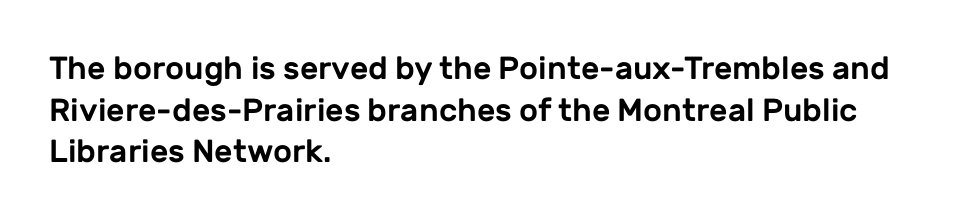
The image shows 32 px sans-serif type, upright; set left-aligned, normal line spacing (1.3x), normal letter spacing, not underlined; low stroke contrast and a medium x-height.
